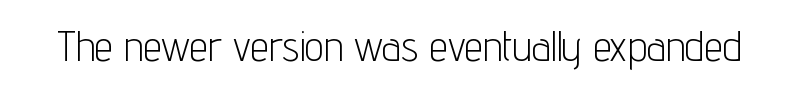
Vertical stems look standard width or narrower in stroke. Nope, no serifs anywhere on these letters. Default kerning and tracking; the words read as compact shapes. A typesetter would mark this as roman, not italic. The space directly below the letters is spotless.
